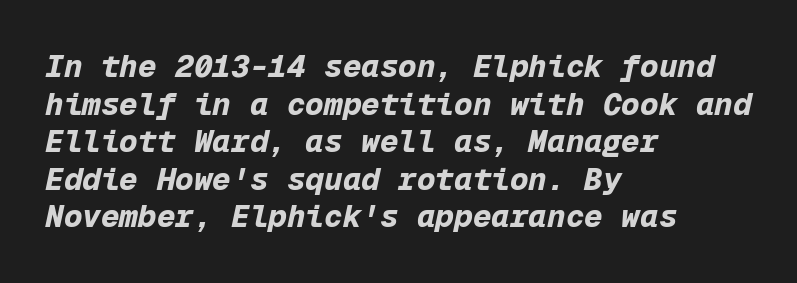
The image shows 31 px bold type, italic (leaning right), monospaced; set left-aligned, line spacing 1.21x, normal letter spacing, not underlined; low stroke contrast and a medium x-height.
